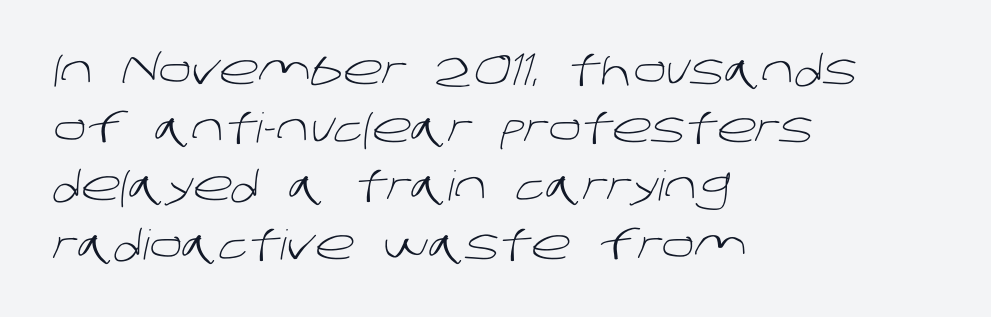
Q: Is the text bold? A: No.
Q: Is the typeface a serif or a sans-serif typeface? A: Sans-serif.
Q: Is the text underlined? A: No.
Q: How is the paragraph aligned? A: Left-aligned.
Q: Is the spacing between letters normal or unusually wide? A: Normal.
Q: Is the spacing between lines tight, normal or loose? A: Normal.
Q: Width (condensed, normal, or wide)? A: Normal.
Q: Stroke contrast? A: Low.
Q: x-height? A: Large.
Q: Monospaced? A: No.
